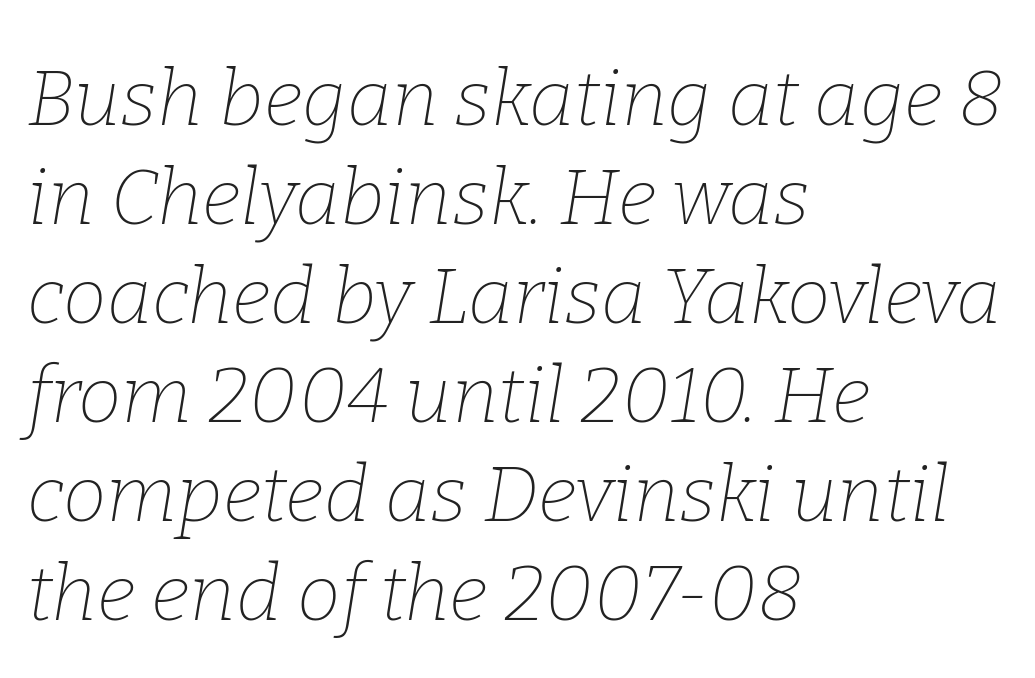
These lines stack with their left ends in a neat column. This sample has the flowing, uneven cadence of proportional lettering. Letters rest on an invisible, unmarked baseline. Compared with a typical body face, this is equally light or lighter still. Successive baselines arrive at the customary interval. Letter spacing: default.
